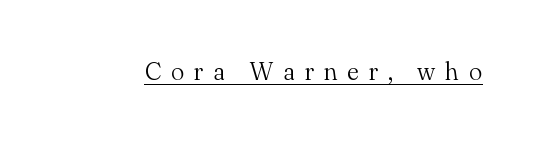
Q: Is the text bold? A: No.
Q: Is the text italic (slanted)? A: No, it is upright.
Q: Is the text underlined? A: Yes.
Q: Is the spacing between letters normal or unusually wide? A: Unusually wide.
